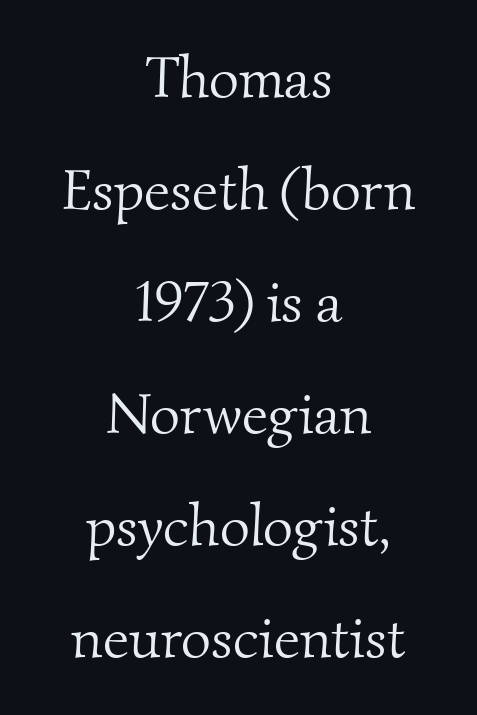
{"serif": "yes", "bold": "no", "weight": "light", "width": "normal", "stroke_contrast": "medium", "x_height": "small", "monospaced": "no", "underline": "no", "align": "center", "line_spacing": "loose", "line_spacing_ratio": 1.93, "letter_spacing": "normal", "letter_spacing_em": 0.0, "glyph_px": 58}
